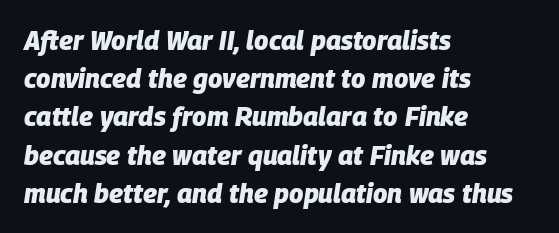
{"italic": "yes", "lean": "right", "slant_degrees": 9, "bold": "yes", "underline": "no", "align": "left", "line_spacing": "normal", "line_spacing_ratio": 1.47, "letter_spacing": "normal", "letter_spacing_em": 0.0, "glyph_px": 26}
